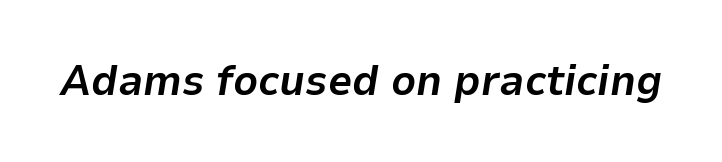
{"italic": "yes", "lean": "right", "slant_degrees": 9, "bold": "yes", "weight": "bold", "width": "normal", "stroke_contrast": "low", "x_height": "medium", "monospaced": "no", "underline": "no", "letter_spacing": "normal", "letter_spacing_em": 0.0, "glyph_px": 43}
